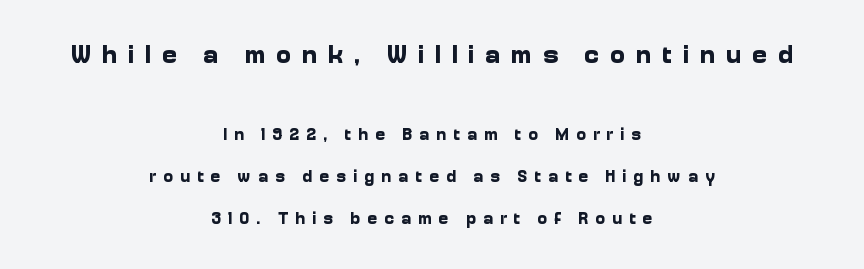
Q: Is the text bold? A: Yes.
Q: Is the text italic (slanted)? A: No, it is upright.
Q: Is the text underlined? A: No.
Q: How is the paragraph aligned? A: Centered.
Q: Is the spacing between letters normal or unusually wide? A: Unusually wide.
Q: Is the spacing between lines tight, normal or loose? A: Loose.
Q: Which block of text is set in a larger size, the first (top) or the second (bottom)? A: The first (top) one.
